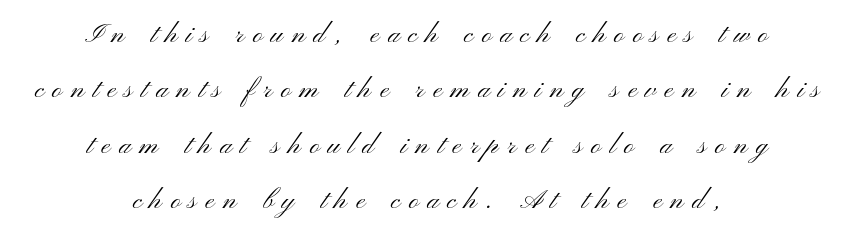
{"bold": "no", "underline": "no", "align": "center", "line_spacing": "loose", "line_spacing_ratio": 2.05, "letter_spacing": "wide", "letter_spacing_em": 0.32, "glyph_px": 27}
